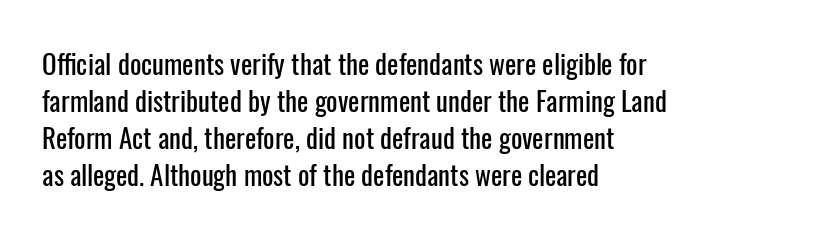
A typesetter would call this zero additional tracking. Notice how descenders clear the ascenders below comfortably — that's standard leading. Ordinary non-slanted type is in use. Letters rest on an invisible, unmarked baseline.
